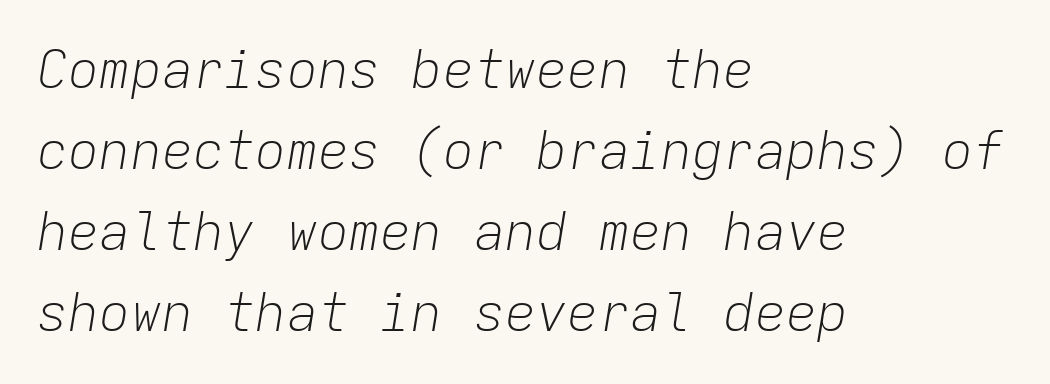
The image shows 52 px light type, italic (leaning right), monospaced; set left-aligned, normal line spacing (1.56x), normal letter spacing, not underlined; low stroke contrast and a medium x-height.
